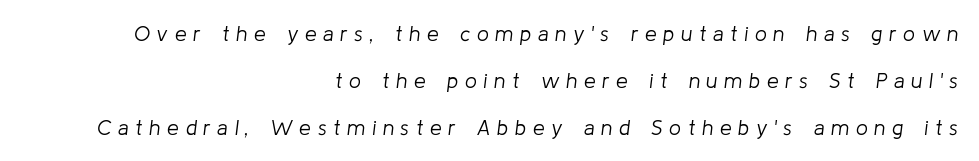
Q: Is the text bold? A: No.
Q: Is the text italic (slanted)? A: Yes, it leans right by about 8 degrees.
Q: Is the text underlined? A: No.
Q: How is the paragraph aligned? A: Right-aligned.
Q: Is the spacing between letters normal or unusually wide? A: Unusually wide.
Q: Is the spacing between lines tight, normal or loose? A: Loose.
